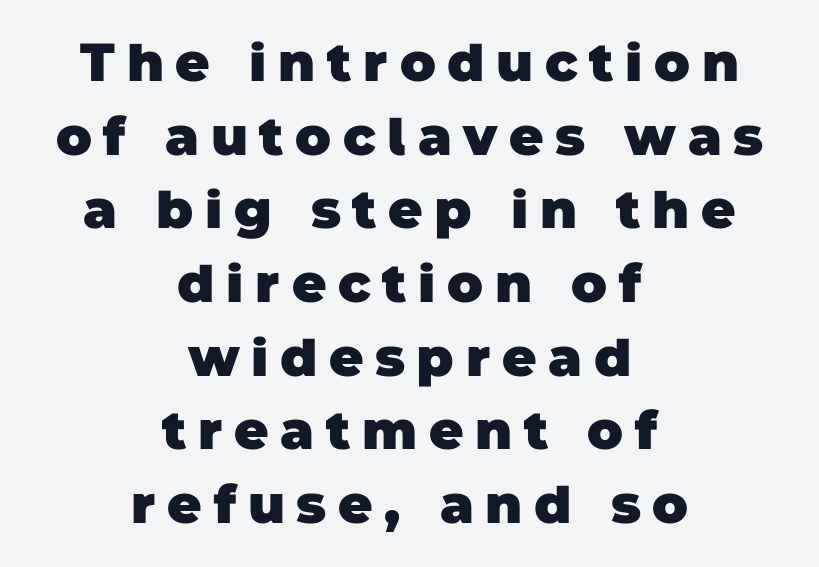
{"serif": "no", "bold": "yes", "weight": "heavy", "width": "normal", "stroke_contrast": "low", "x_height": "large", "monospaced": "no", "underline": "no", "align": "center", "line_spacing": "normal", "line_spacing_ratio": 1.39, "letter_spacing": "wide", "letter_spacing_em": 0.22, "glyph_px": 53}
